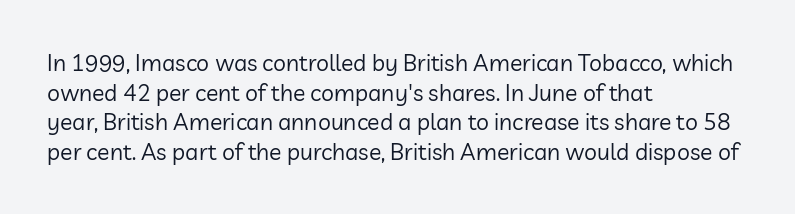
{"italic": "no", "bold": "no", "underline": "no", "align": "left", "line_spacing": "normal", "line_spacing_ratio": 1.29, "letter_spacing": "normal", "letter_spacing_em": 0.0, "glyph_px": 23}
